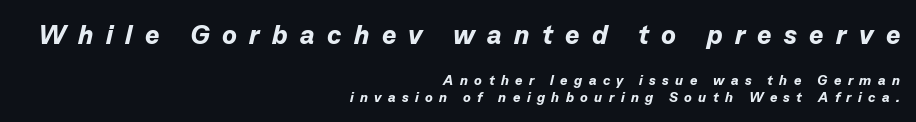
The image shows 27 px bold type, italic (leaning right); set right-aligned, line spacing 1.21x, unusually wide letter spacing (+0.46 em), not underlined; the first (top) block is 1.93x larger.
